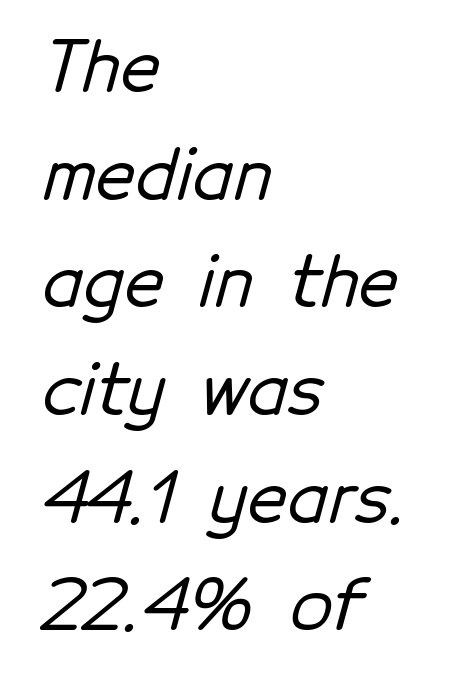
{"serif": "no", "width": "normal", "stroke_contrast": "low", "x_height": "medium", "monospaced": "no", "underline": "no", "align": "left", "line_spacing": "normal", "line_spacing_ratio": 1.56, "letter_spacing": "normal", "letter_spacing_em": 0.0, "glyph_px": 69}
